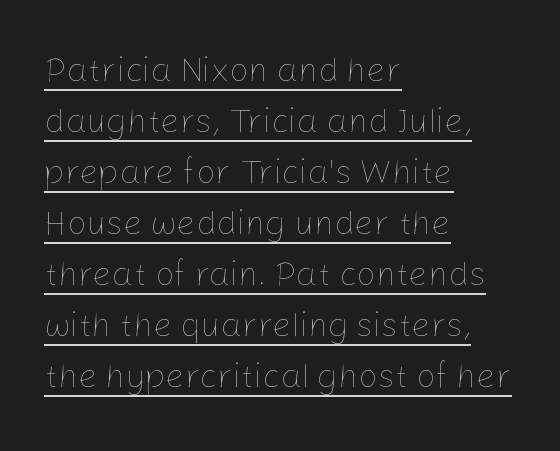
{"italic": "no", "bold": "no", "weight": "thin", "width": "normal", "stroke_contrast": "low", "x_height": "medium", "monospaced": "no", "underline": "yes", "align": "left", "line_spacing": "normal", "line_spacing_ratio": 1.5, "letter_spacing": "normal", "letter_spacing_em": 0.0, "glyph_px": 34}
